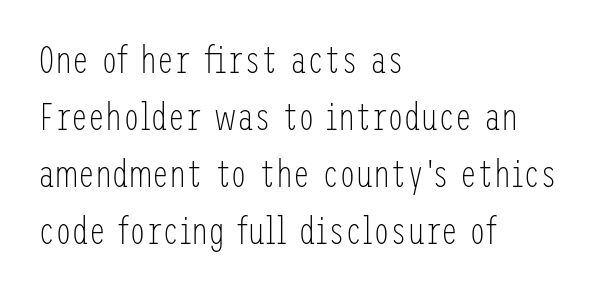
Q: Is the text bold? A: No.
Q: Is the text italic (slanted)? A: No, it is upright.
Q: Is the typeface a serif or a sans-serif typeface? A: Sans-serif.
Q: Is the text underlined? A: No.
Q: How is the paragraph aligned? A: Left-aligned.
Q: Is the spacing between letters normal or unusually wide? A: Normal.
Q: Is the spacing between lines tight, normal or loose? A: Normal.
Q: Width (condensed, normal, or wide)? A: Condensed.
Q: Stroke contrast? A: Low.
Q: x-height? A: Medium.
